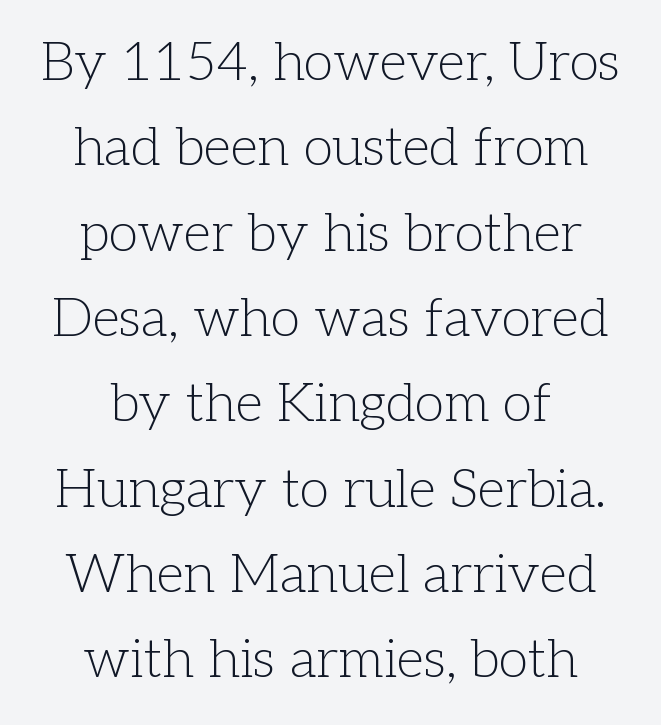
If you folded the block vertically in half, each line would mirror itself in length. Look at the tracking — it's just the regular setting, nothing added. Does the type have serifs? Yes, each stem ends in a small foot. No word sits above an underline. Is this a fixed-width face? No — the glyphs have proportional, varying widths. You can tell it's not italic because the verticals are truly vertical.
